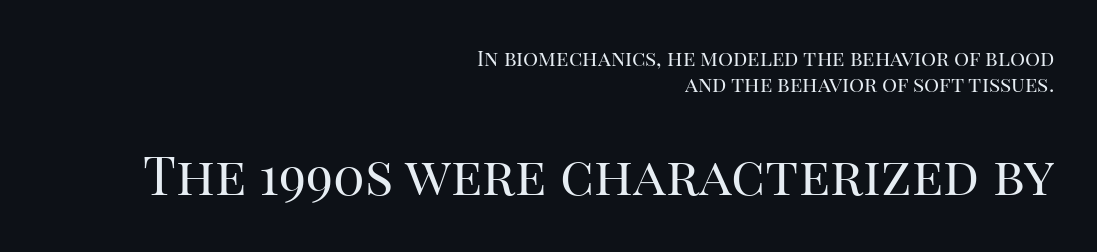
{"serif": "yes", "italic": "no", "bold": "no", "weight": "regular", "width": "normal", "stroke_contrast": "high", "x_height": "large", "monospaced": "no", "underline": "no", "align": "right", "line_spacing_ratio": 1.22, "letter_spacing": "normal", "letter_spacing_em": 0.0, "larger_block": "second", "size_ratio": 2.52, "glyph_px": 53}
